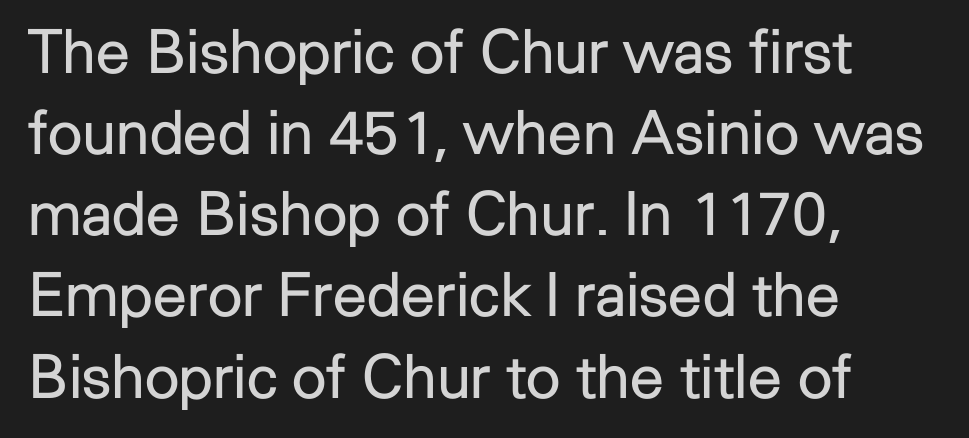
The image shows 61 px regular-weight sans-serif type, upright; set left-aligned, normal line spacing (1.33x), normal letter spacing, not underlined; low stroke contrast and a medium x-height.
